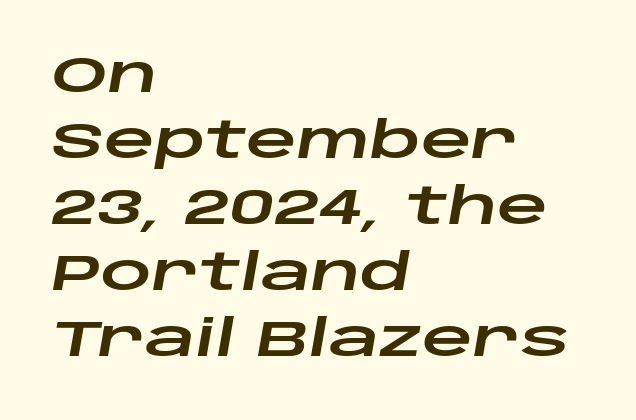
{"italic": "yes", "lean": "right", "slant_degrees": 10, "width": "wide", "stroke_contrast": "low", "x_height": "large", "monospaced": "no", "underline": "no", "align": "left", "line_spacing": "normal", "line_spacing_ratio": 1.32, "letter_spacing": "normal", "letter_spacing_em": 0.0, "glyph_px": 50}
